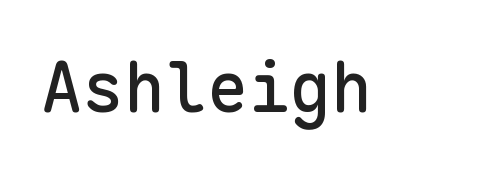
The image shows 69 px sans-serif type, upright, monospaced; set normal letter spacing, not underlined; low stroke contrast and a medium x-height.
